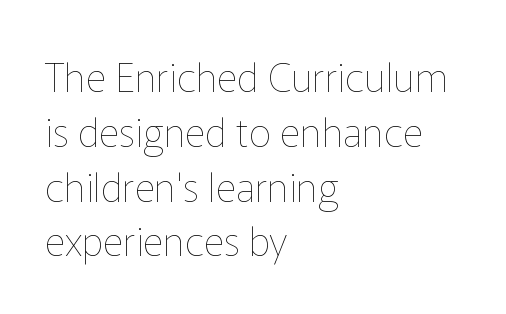
{"italic": "no", "bold": "no", "weight": "thin", "width": "normal", "stroke_contrast": "low", "x_height": "medium", "monospaced": "no", "underline": "no", "align": "left", "line_spacing": "normal", "line_spacing_ratio": 1.37, "letter_spacing": "normal", "letter_spacing_em": 0.0, "glyph_px": 40}
